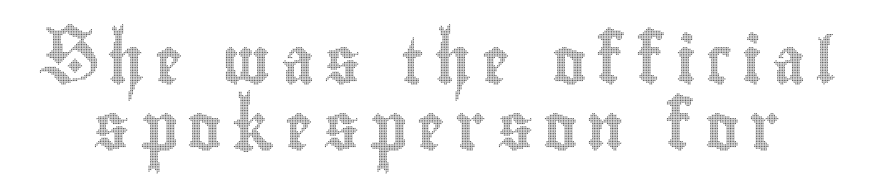
Q: Is the text italic (slanted)? A: No, it is upright.
Q: Is the text underlined? A: No.
Q: Is the spacing between letters normal or unusually wide? A: Unusually wide.
Q: Is the spacing between lines tight, normal or loose? A: Normal.
Q: Width (condensed, normal, or wide)? A: Condensed.
Q: x-height? A: Small.
Q: Monospaced? A: No.
